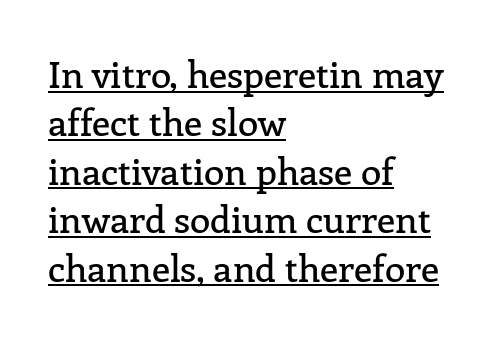
Q: Is the text italic (slanted)? A: No, it is upright.
Q: Is the typeface a serif or a sans-serif typeface? A: Serif.
Q: Is the text underlined? A: Yes.
Q: How is the paragraph aligned? A: Left-aligned.
Q: Is the spacing between letters normal or unusually wide? A: Normal.
Q: Is the spacing between lines tight, normal or loose? A: Normal.
Q: Width (condensed, normal, or wide)? A: Normal.
Q: Stroke contrast? A: Low.
Q: x-height? A: Medium.
Q: Monospaced? A: No.
